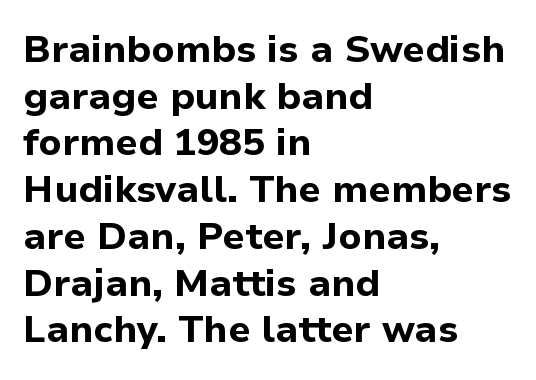
The image shows 38 px bold sans-serif type, upright; set left-aligned, line spacing 1.23x, normal letter spacing, not underlined; low stroke contrast and a medium x-height.
